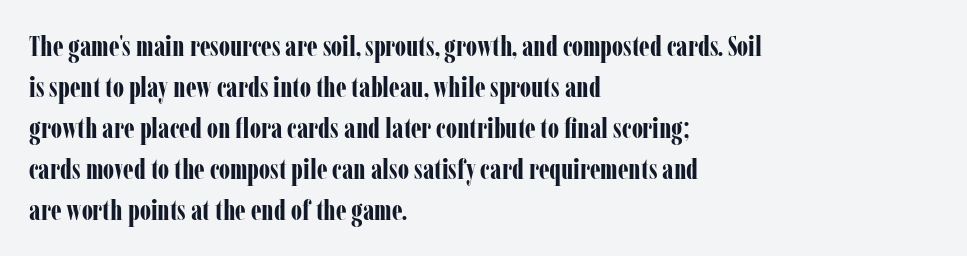
{"serif": "yes", "italic": "no", "bold": "yes", "weight": "bold", "width": "condensed", "stroke_contrast": "low", "x_height": "medium", "monospaced": "no", "underline": "no", "align": "left", "line_spacing": "normal", "line_spacing_ratio": 1.46, "letter_spacing": "normal", "letter_spacing_em": 0.0, "glyph_px": 28}
